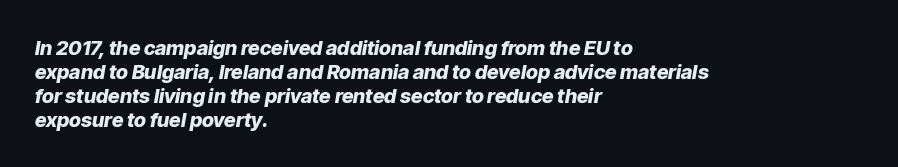
Q: Is the text bold? A: Yes.
Q: Is the text italic (slanted)? A: Yes, it leans right by about 9 degrees.
Q: Is the text underlined? A: No.
Q: How is the paragraph aligned? A: Left-aligned.
Q: Is the spacing between letters normal or unusually wide? A: Normal.
